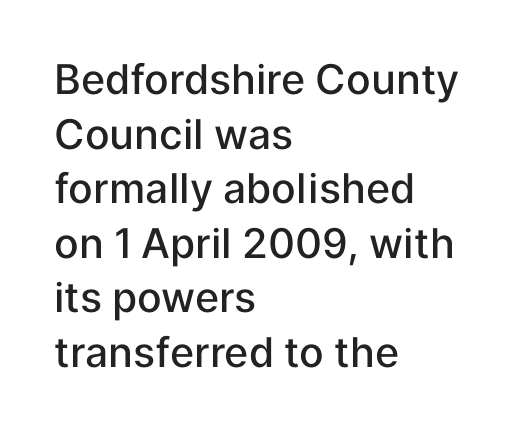
The image shows 41 px semibold sans-serif type, upright; set left-aligned, normal line spacing (1.33x), normal letter spacing, not underlined; low stroke contrast and a medium x-height.
